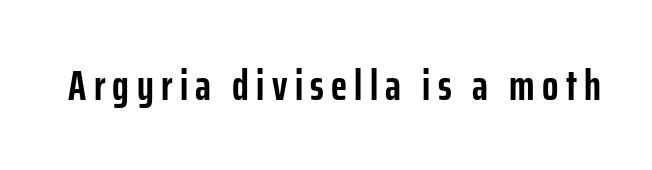
The image shows 43 px semibold, condensed sans-serif type, upright; set not underlined; low stroke contrast and a medium x-height.
